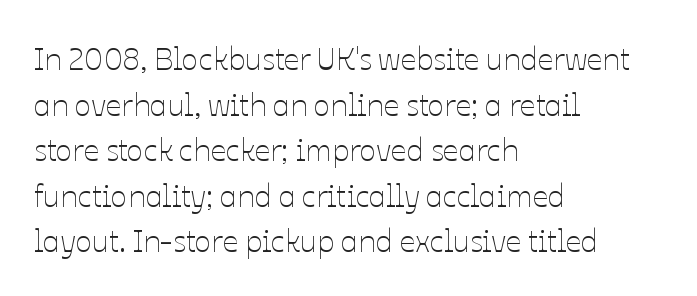
The weight would be labelled regular, book, light, or lighter still. The zone under the glyphs is completely vacant. If you measured baseline to baseline, you'd find a middling distance. Do the characters align in a grid? No, the font is proportional. The gaps between neighbouring characters are ordinary and unremarkable. Notice how the stems are strictly vertical — no italics here.
